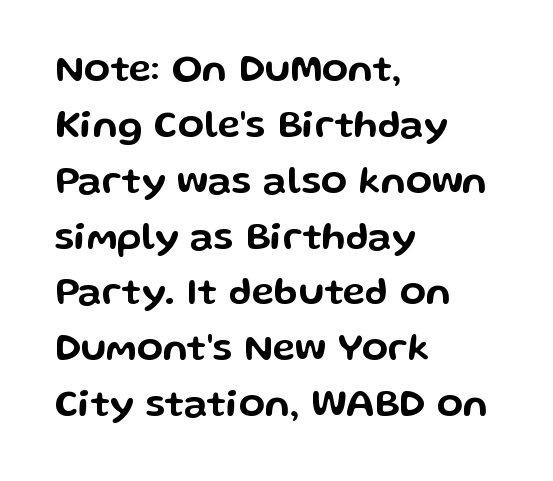
The image shows 38 px wide sans-serif type, upright; set left-aligned, normal line spacing (1.47x), normal letter spacing, not underlined; low stroke contrast and a medium x-height.
